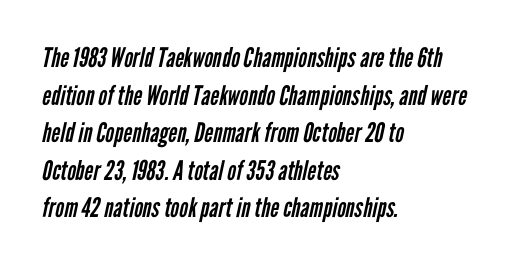
Q: Is the text bold? A: No.
Q: Is the text underlined? A: No.
Q: How is the paragraph aligned? A: Left-aligned.
Q: Is the spacing between letters normal or unusually wide? A: Normal.
Q: Is the spacing between lines tight, normal or loose? A: Normal.
